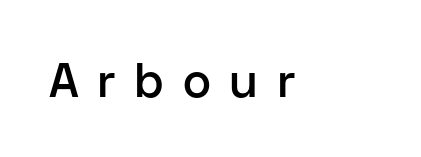
The glyphs have the mass of a demibold cut, below bold. The specimen reads as upright at a glance. Each letter keeps its own natural width here, so spacing adapts to shape. The zone under the glyphs is completely vacant.
